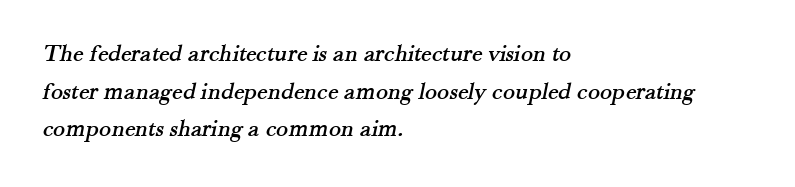
The image shows 25 px text type; set left-aligned, normal line spacing (1.51x), normal letter spacing, not underlined.
